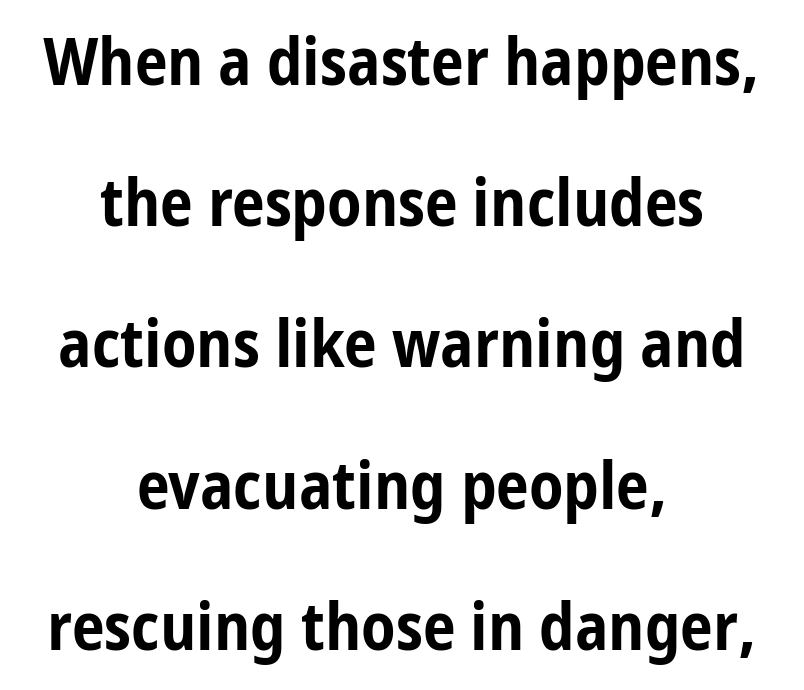
The image shows 66 px bold, condensed sans-serif type, upright; set centered, loose line spacing (2.14x), normal letter spacing, not underlined; low stroke contrast and a medium x-height.
